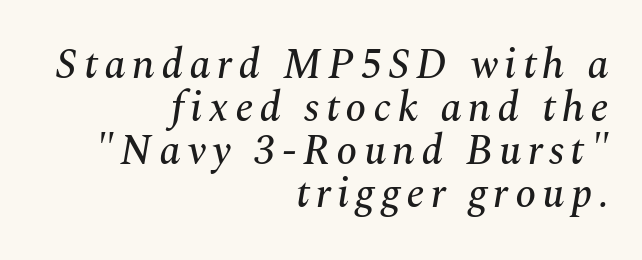
Q: Is the text italic (slanted)? A: Yes, it leans right by about 10 degrees.
Q: Is the typeface a serif or a sans-serif typeface? A: Serif.
Q: Is the text underlined? A: No.
Q: How is the paragraph aligned? A: Right-aligned.
Q: Is the spacing between lines tight, normal or loose? A: Tight.
Q: Width (condensed, normal, or wide)? A: Normal.
Q: Stroke contrast? A: Medium.
Q: x-height? A: Medium.
Q: Monospaced? A: No.
